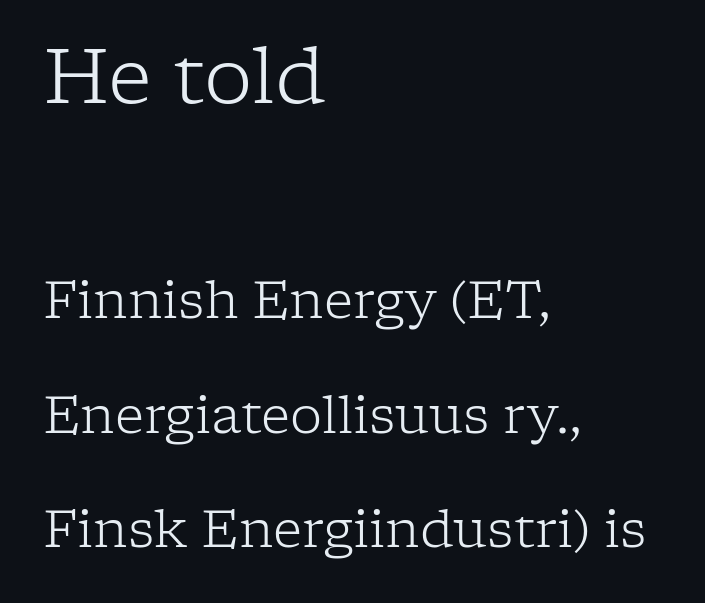
Q: Is the text bold? A: No.
Q: Is the text italic (slanted)? A: No, it is upright.
Q: Is the typeface a serif or a sans-serif typeface? A: Serif.
Q: Is the text underlined? A: No.
Q: How is the paragraph aligned? A: Left-aligned.
Q: Is the spacing between letters normal or unusually wide? A: Normal.
Q: Is the spacing between lines tight, normal or loose? A: Loose.
Q: Which block of text is set in a larger size, the first (top) or the second (bottom)? A: The first (top) one.
Q: Width (condensed, normal, or wide)? A: Normal.
Q: Stroke contrast? A: Low.
Q: x-height? A: Medium.
Q: Monospaced? A: No.
